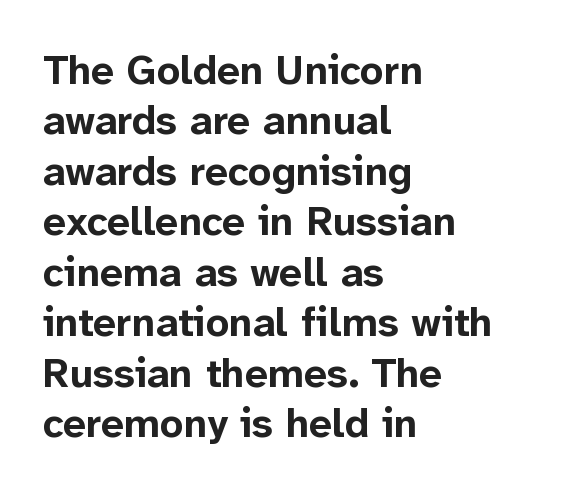
The characters look thick and weighty, a clear bold. The horizontal fit of the characters is conventional and even. Typeset ragged right — the left edge is the straight one. The words here are not underlined.
